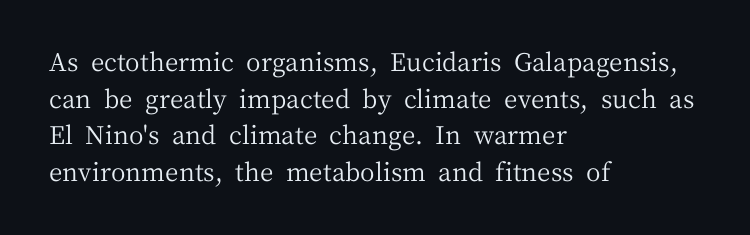
Weight: in the light-to-regular range. In CSS terms this would be text-align: left. The letters stand straight up with perfectly vertical stems. Each new line begins a customary step beneath the previous one. Characters follow at the spacing the type designer built in.
